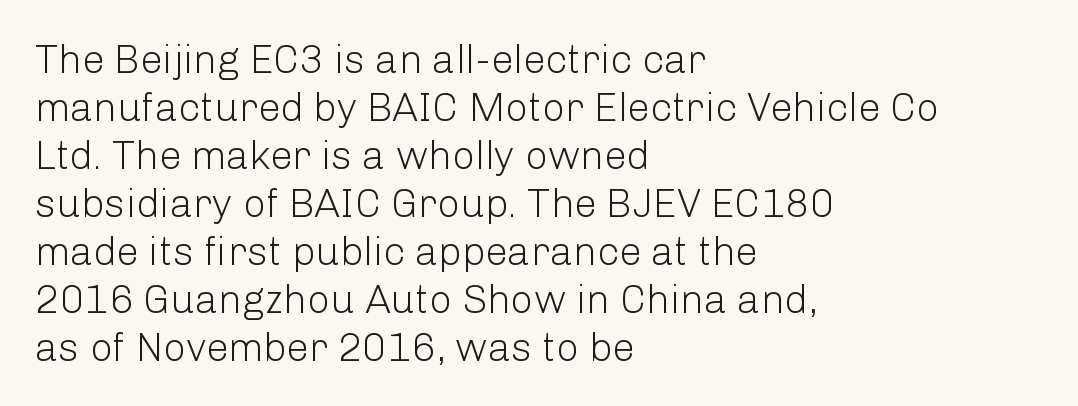
Think of a printed novel: that variable character pitch is what you see here. Between one letter and the next there's only the usual sliver of space. Teacher's note: observe the even left margin — that is flush-left alignment. Honestly, there is no underline to notice here at all. The characters display no serif detailing; their extremities are plain. This sample uses an upright cut, with every glyph sitting square on the baseline.
